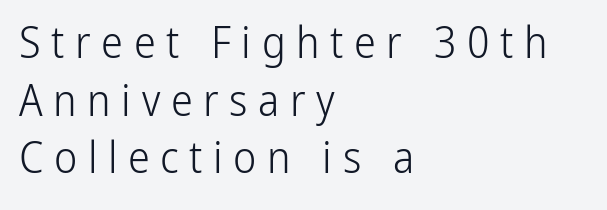
The image shows 44 px light, condensed sans-serif type, upright; set left-aligned, normal line spacing (1.31x), unusually wide letter spacing (+0.24 em), not underlined; low stroke contrast and a medium x-height.
